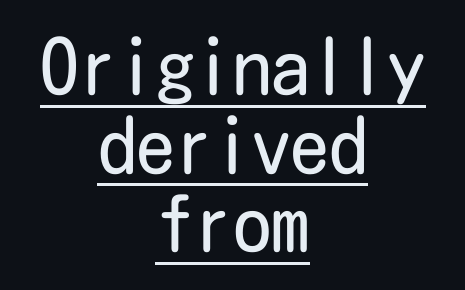
{"serif": "no", "italic": "no", "bold": "no", "weight": "regular", "width": "condensed", "stroke_contrast": "low", "x_height": "medium", "underline": "yes", "align": "center", "line_spacing": "tight", "line_spacing_ratio": 1.02, "letter_spacing": "normal", "letter_spacing_em": 0.0, "glyph_px": 77}
